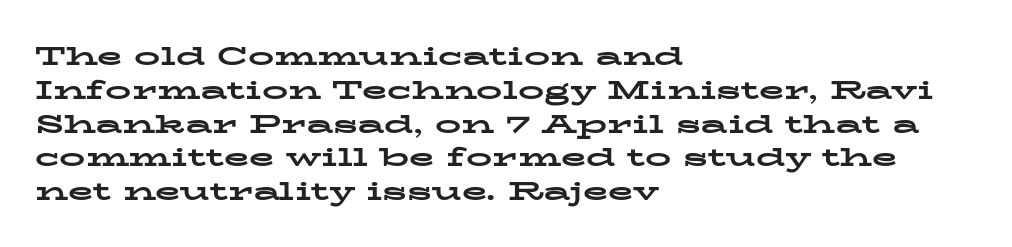
Notice how the stems are strictly vertical — no italics here. The passage shown is emphatically bold. Students, observe: this is what conventionally led text looks like. You could call the tracking neutral — neither tight nor loose. The ragged edge is on the right, which tells us the setting is flush left. Descenders are the only things crossing below the line.
